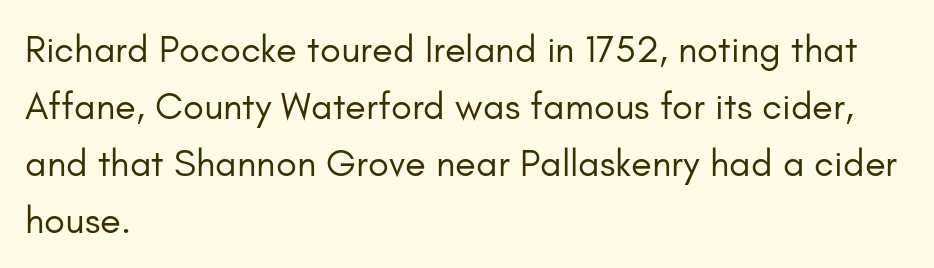
Q: Is the text bold? A: No.
Q: Is the text italic (slanted)? A: No, it is upright.
Q: Is the typeface a serif or a sans-serif typeface? A: Sans-serif.
Q: Is the text underlined? A: No.
Q: How is the paragraph aligned? A: Left-aligned.
Q: Is the spacing between letters normal or unusually wide? A: Normal.
Q: Is the spacing between lines tight, normal or loose? A: Normal.
Q: Width (condensed, normal, or wide)? A: Normal.
Q: Stroke contrast? A: Low.
Q: x-height? A: Small.
Q: Monospaced? A: No.
